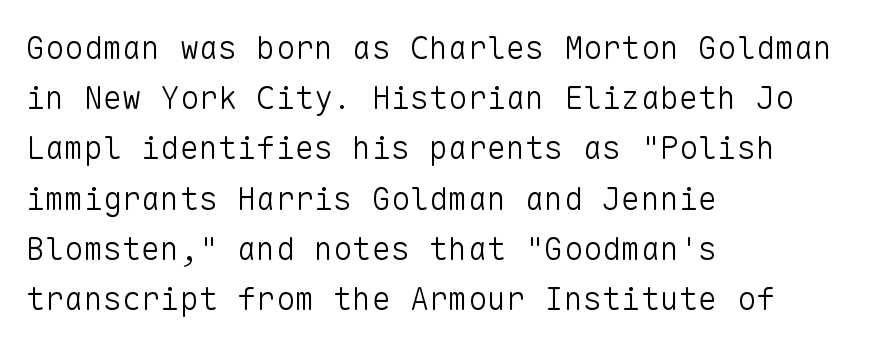
The image shows 32 px light sans-serif type, upright, monospaced; set left-aligned, normal line spacing (1.57x), normal letter spacing, not underlined; low stroke contrast and a medium x-height.
